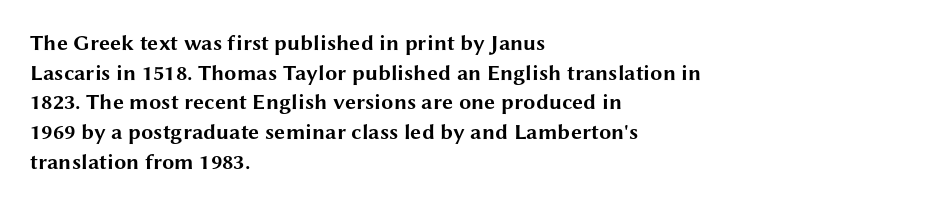
{"italic": "no", "bold": "yes", "underline": "no", "align": "left", "line_spacing": "normal", "line_spacing_ratio": 1.35, "letter_spacing": "normal", "letter_spacing_em": 0.0, "glyph_px": 22}
